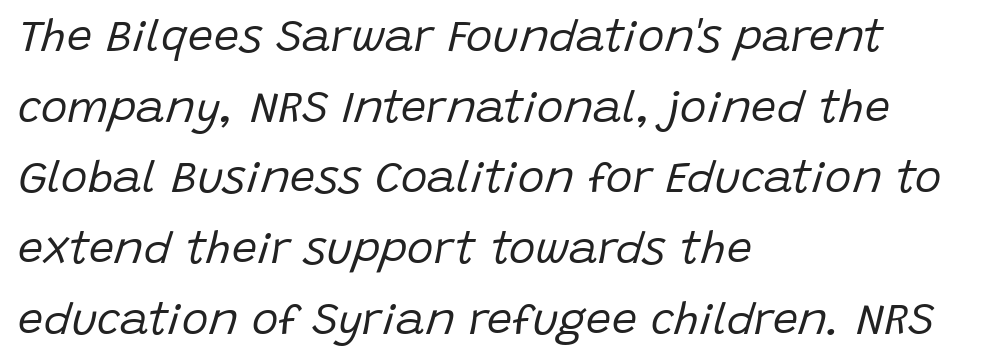
The image shows 45 px regular-weight type, italic (leaning right); set left-aligned, normal line spacing (1.57x), normal letter spacing, not underlined; low stroke contrast and a large x-height.
